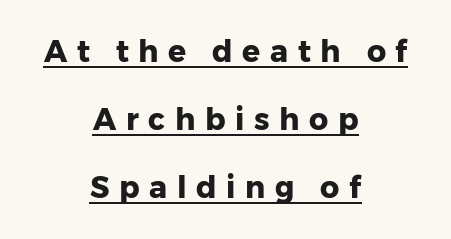
{"serif": "no", "italic": "no", "bold": "yes", "weight": "heavy", "width": "normal", "stroke_contrast": "low", "x_height": "medium", "monospaced": "no", "underline": "yes", "align": "center", "line_spacing": "loose", "line_spacing_ratio": 2.27, "letter_spacing": "wide", "letter_spacing_em": 0.32, "glyph_px": 30}
